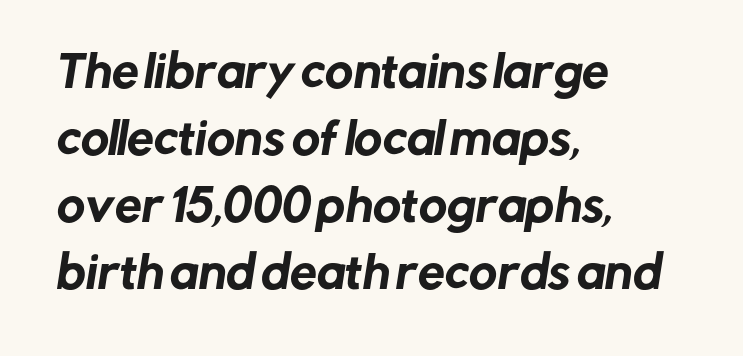
The image shows 43 px sans-serif type; set left-aligned, normal line spacing (1.56x), normal letter spacing, not underlined; low stroke contrast and a medium x-height.
